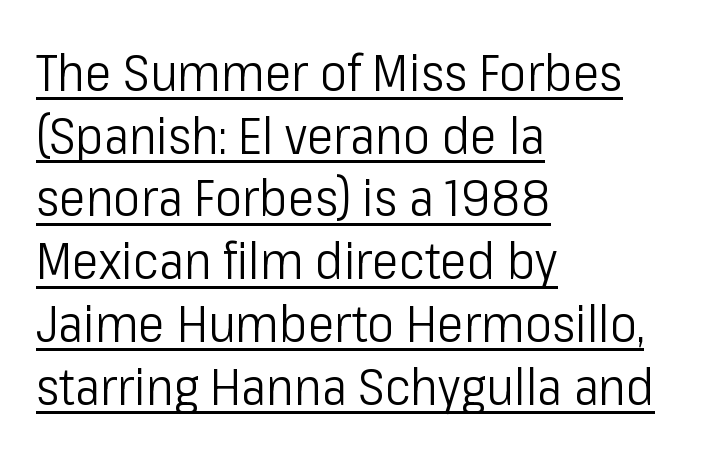
The image shows 51 px light, condensed sans-serif type, upright; set left-aligned, line spacing 1.23x, normal letter spacing, underlined; low stroke contrast and a medium x-height.
